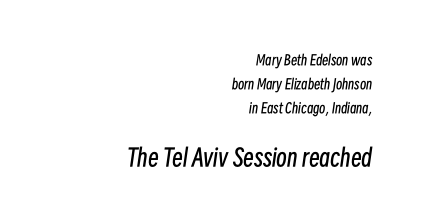
The image shows 24 px text type, italic (leaning right); set right-aligned, normal line spacing (1.7x), normal letter spacing, not underlined; the second (bottom) block is 1.71x larger.
